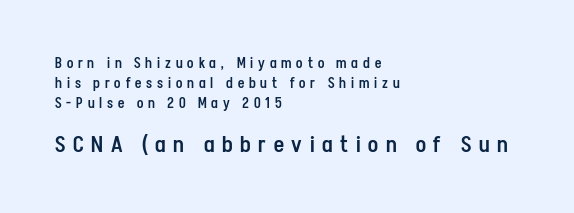
Q: Is the text bold? A: Semi-bold.
Q: Is the text italic (slanted)? A: No, it is upright.
Q: Is the text underlined? A: No.
Q: How is the paragraph aligned? A: Left-aligned.
Q: Is the spacing between letters normal or unusually wide? A: Unusually wide.
Q: Is the spacing between lines tight, normal or loose? A: Normal.
Q: Which block of text is set in a larger size, the first (top) or the second (bottom)? A: The second (bottom) one.
